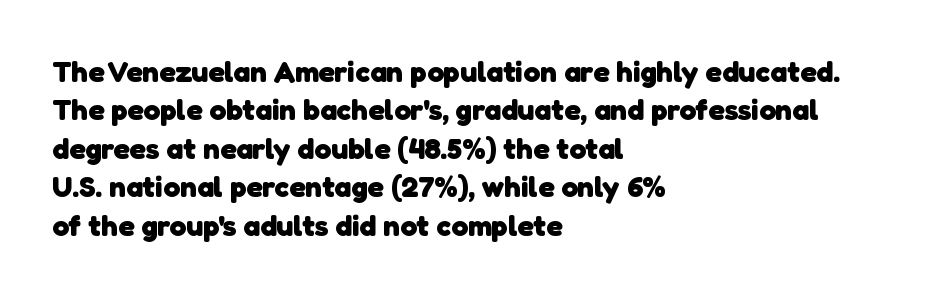
{"serif": "no", "bold": "yes", "weight": "heavy", "width": "normal", "stroke_contrast": "low", "x_height": "medium", "monospaced": "no", "underline": "no", "align": "left", "line_spacing": "normal", "line_spacing_ratio": 1.28, "letter_spacing": "normal", "letter_spacing_em": 0.0, "glyph_px": 30}
